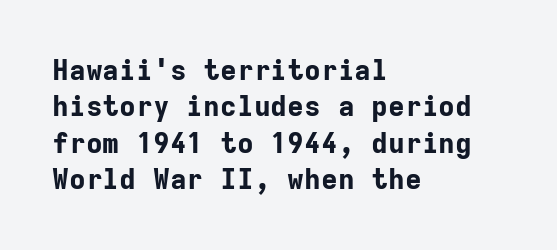
Q: Is the text bold? A: Yes.
Q: Is the text italic (slanted)? A: No, it is upright.
Q: Is the typeface a serif or a sans-serif typeface? A: Sans-serif.
Q: Is the text underlined? A: No.
Q: How is the paragraph aligned? A: Left-aligned.
Q: Is the spacing between letters normal or unusually wide? A: Normal.
Q: Is the spacing between lines tight, normal or loose? A: Normal.
Q: Width (condensed, normal, or wide)? A: Normal.
Q: Stroke contrast? A: Low.
Q: x-height? A: Medium.
Q: Monospaced? A: Yes.
